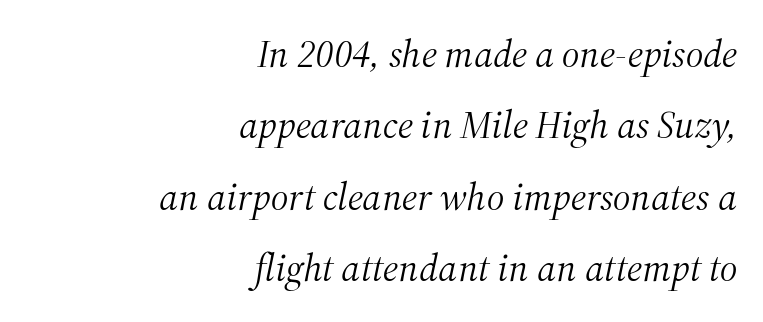
The image shows 39 px light serif type, italic (leaning right); set right-aligned, line spacing 1.83x, normal letter spacing, not underlined; medium stroke contrast and a medium x-height.
